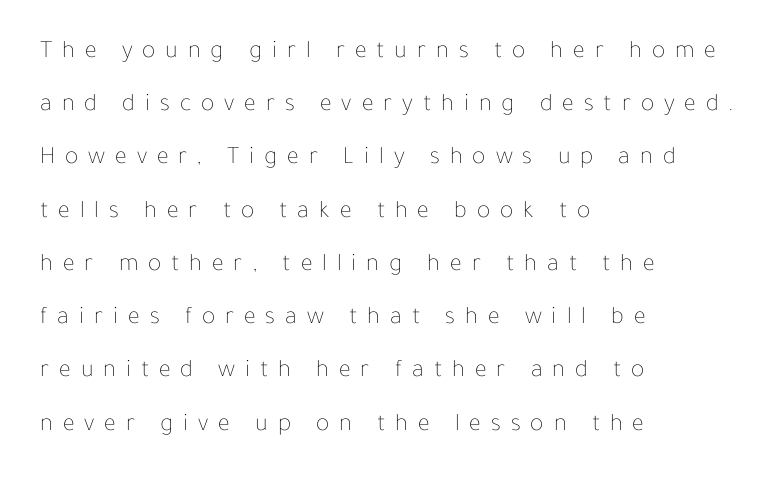
Q: Is the text bold? A: No.
Q: Is the text italic (slanted)? A: No, it is upright.
Q: Is the text underlined? A: No.
Q: How is the paragraph aligned? A: Left-aligned.
Q: Is the spacing between letters normal or unusually wide? A: Unusually wide.
Q: Is the spacing between lines tight, normal or loose? A: Loose.
